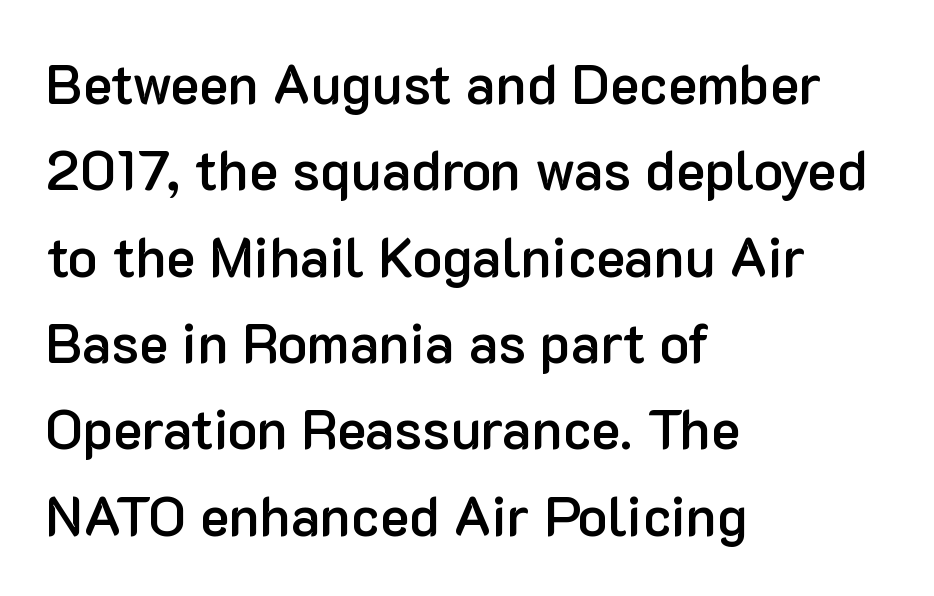
{"serif": "no", "italic": "no", "bold": "semi", "weight": "semibold", "width": "normal", "stroke_contrast": "low", "x_height": "medium", "monospaced": "no", "underline": "no", "align": "left", "line_spacing": "normal", "line_spacing_ratio": 1.57, "letter_spacing": "normal", "letter_spacing_em": 0.0, "glyph_px": 55}
